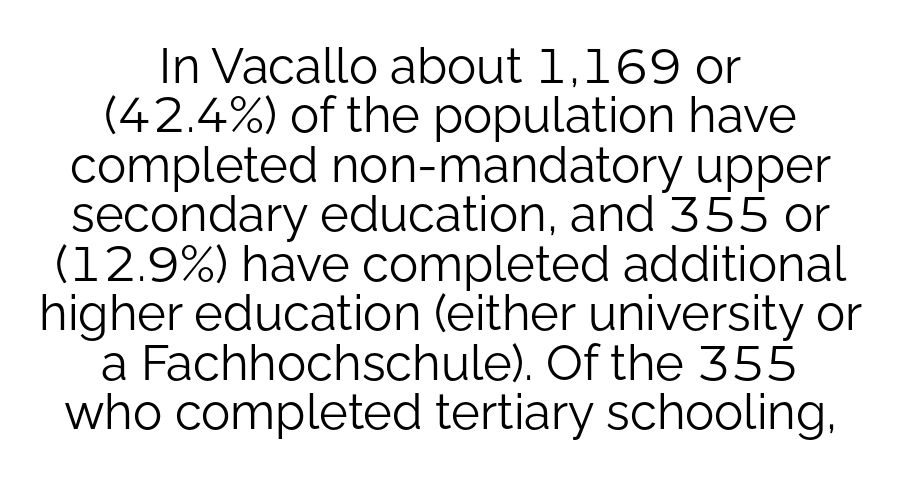
This sample has the flowing, uneven cadence of proportional lettering. Do the letters lean? They stand straight. Check under the words: just untouched page. Typeset on center — no edge is straight.
